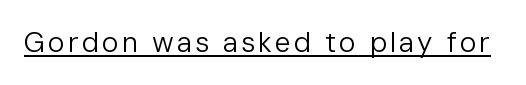
Q: Is the text bold? A: No.
Q: Is the text italic (slanted)? A: No, it is upright.
Q: Is the typeface a serif or a sans-serif typeface? A: Sans-serif.
Q: Is the text underlined? A: Yes.
Q: Width (condensed, normal, or wide)? A: Normal.
Q: Stroke contrast? A: Low.
Q: x-height? A: Medium.
Q: Monospaced? A: No.
